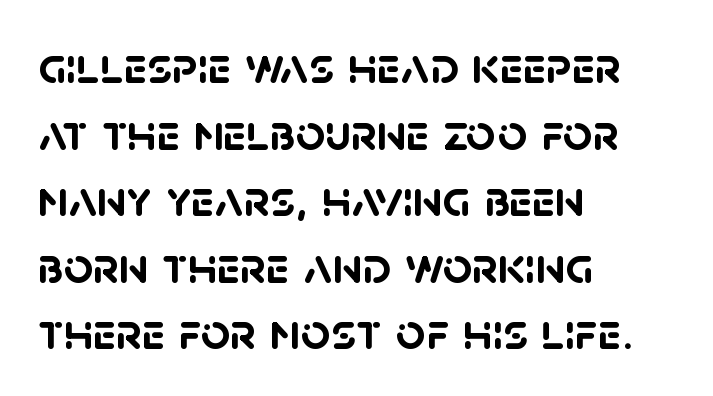
Q: Is the text bold? A: Yes.
Q: Is the typeface a serif or a sans-serif typeface? A: Sans-serif.
Q: Is the text underlined? A: No.
Q: How is the paragraph aligned? A: Left-aligned.
Q: Is the spacing between letters normal or unusually wide? A: Normal.
Q: Is the spacing between lines tight, normal or loose? A: Normal.
Q: Width (condensed, normal, or wide)? A: Normal.
Q: Stroke contrast? A: Low.
Q: x-height? A: Large.
Q: Monospaced? A: No.
